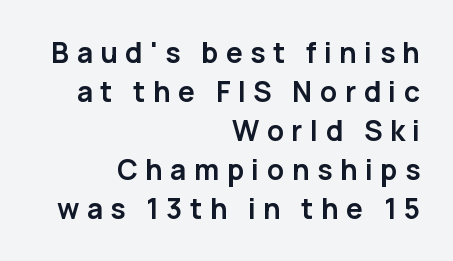
The image shows 28 px semibold sans-serif type, upright; set right-aligned, normal line spacing (1.39x), unusually wide letter spacing (+0.27 em), not underlined; low stroke contrast and a medium x-height.
